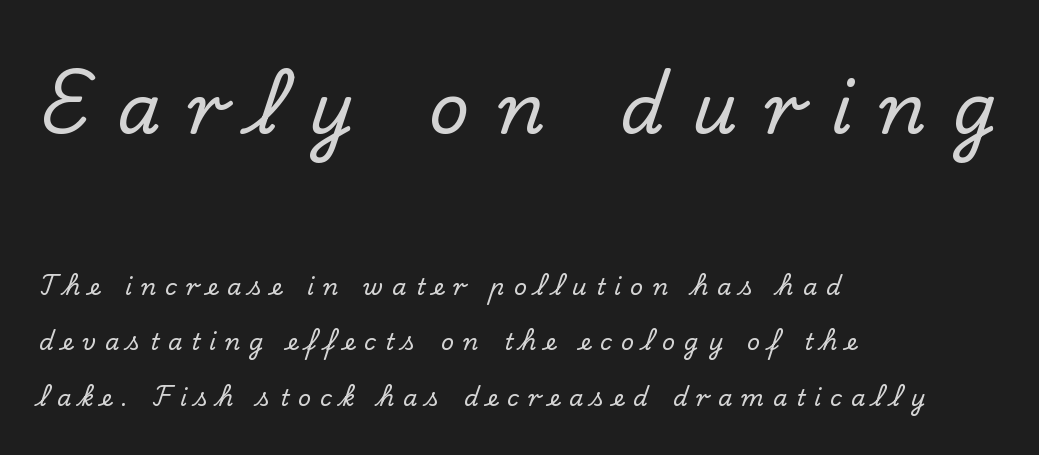
I'd call this a serif setting — the letters wear small feet. The baseline area is clear. This sample has the flowing, uneven cadence of proportional lettering. Is the block centered? No — it sits flush against the left margin. The designer gave the opening block more size than the closing block.
